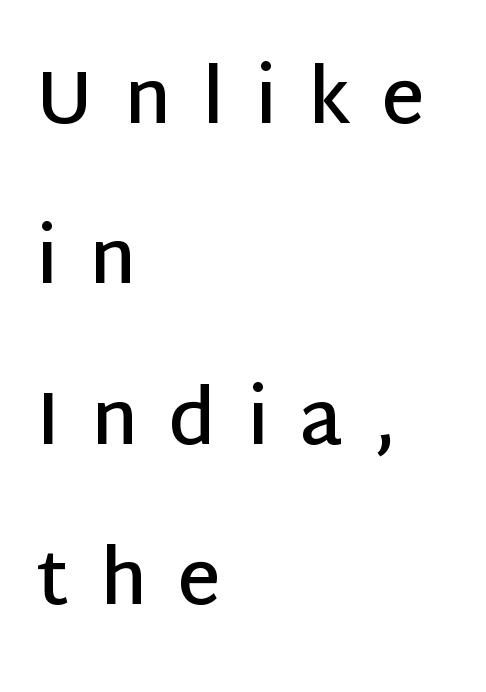
Q: Is the text bold? A: Semi-bold.
Q: Is the text italic (slanted)? A: No, it is upright.
Q: Is the typeface a serif or a sans-serif typeface? A: Sans-serif.
Q: Is the text underlined? A: No.
Q: How is the paragraph aligned? A: Left-aligned.
Q: Is the spacing between letters normal or unusually wide? A: Unusually wide.
Q: Is the spacing between lines tight, normal or loose? A: Loose.
Q: Width (condensed, normal, or wide)? A: Normal.
Q: Stroke contrast? A: Low.
Q: x-height? A: Large.
Q: Monospaced? A: No.
